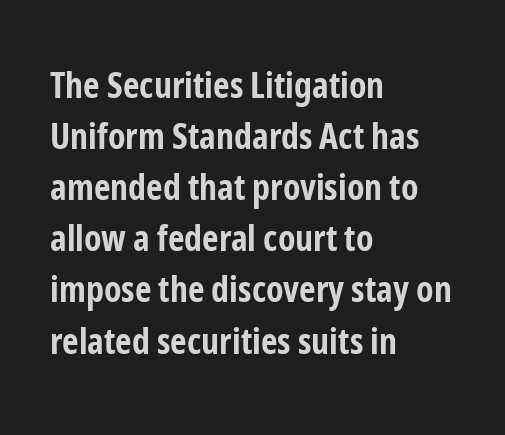
{"serif": "no", "italic": "no", "bold": "yes", "weight": "bold", "width": "condensed", "stroke_contrast": "low", "x_height": "medium", "monospaced": "no", "underline": "no", "align": "left", "line_spacing": "normal", "line_spacing_ratio": 1.42, "letter_spacing": "normal", "letter_spacing_em": 0.0, "glyph_px": 36}
